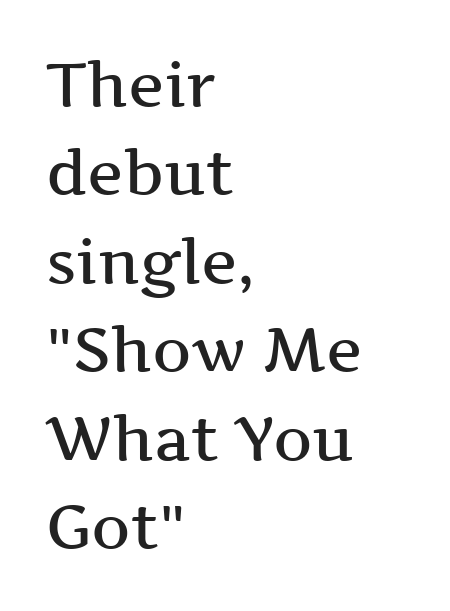
{"serif": "yes", "italic": "no", "bold": "semi", "weight": "semibold", "width": "wide", "stroke_contrast": "medium", "x_height": "medium", "monospaced": "no", "underline": "no", "align": "left", "line_spacing": "normal", "line_spacing_ratio": 1.45, "letter_spacing": "normal", "letter_spacing_em": 0.0, "glyph_px": 61}
